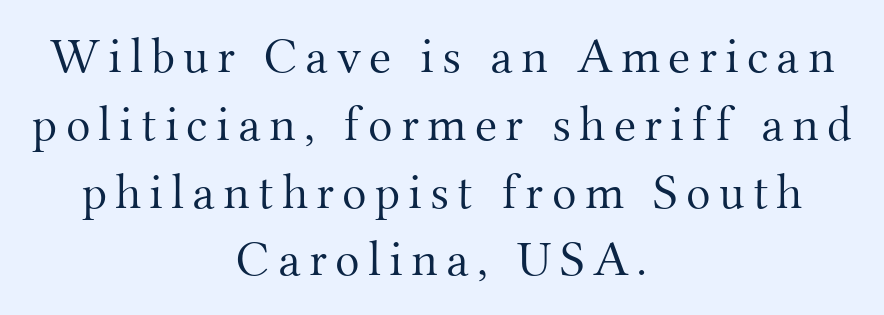
Q: Is the text bold? A: No.
Q: Is the text italic (slanted)? A: No, it is upright.
Q: Is the typeface a serif or a sans-serif typeface? A: Serif.
Q: Is the text underlined? A: No.
Q: How is the paragraph aligned? A: Centered.
Q: Is the spacing between lines tight, normal or loose? A: Normal.
Q: Width (condensed, normal, or wide)? A: Normal.
Q: Stroke contrast? A: Medium.
Q: x-height? A: Small.
Q: Monospaced? A: No.
